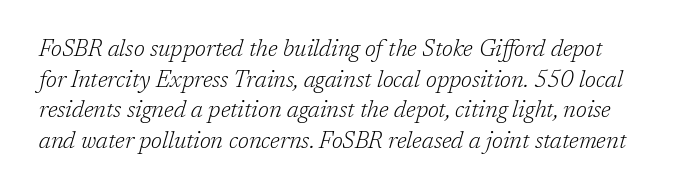
Q: Is the text bold? A: No.
Q: Is the text italic (slanted)? A: Yes, it leans right by about 17 degrees.
Q: Is the text underlined? A: No.
Q: Is the spacing between letters normal or unusually wide? A: Normal.
Q: Is the spacing between lines tight, normal or loose? A: Normal.
